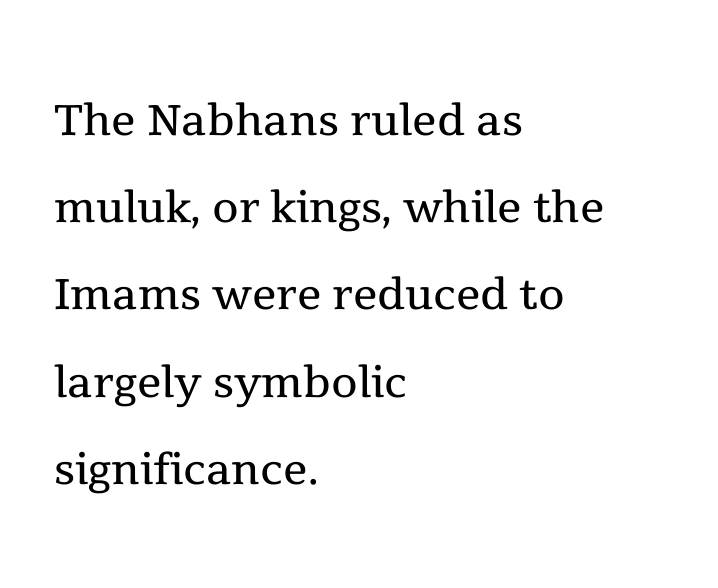
{"serif": "yes", "italic": "no", "bold": "no", "weight": "regular", "width": "normal", "x_height": "medium", "monospaced": "no", "underline": "no", "align": "left", "line_spacing": "normal", "line_spacing_ratio": 1.43, "letter_spacing": "normal", "letter_spacing_em": 0.0, "glyph_px": 61}
